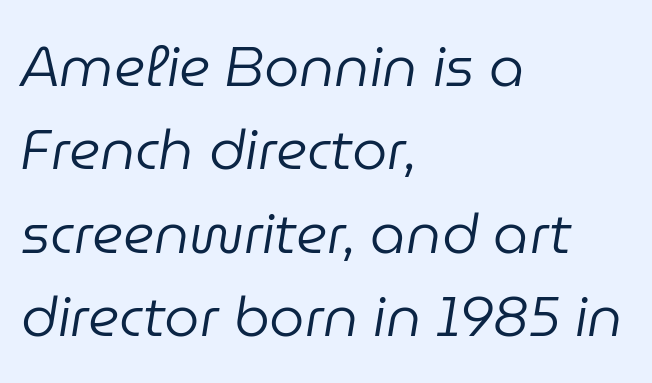
{"italic": "yes", "lean": "right", "slant_degrees": 9, "bold": "no", "weight": "regular", "width": "normal", "stroke_contrast": "low", "x_height": "medium", "monospaced": "no", "underline": "no", "align": "left", "line_spacing": "normal", "line_spacing_ratio": 1.49, "letter_spacing": "normal", "letter_spacing_em": 0.0, "glyph_px": 56}
